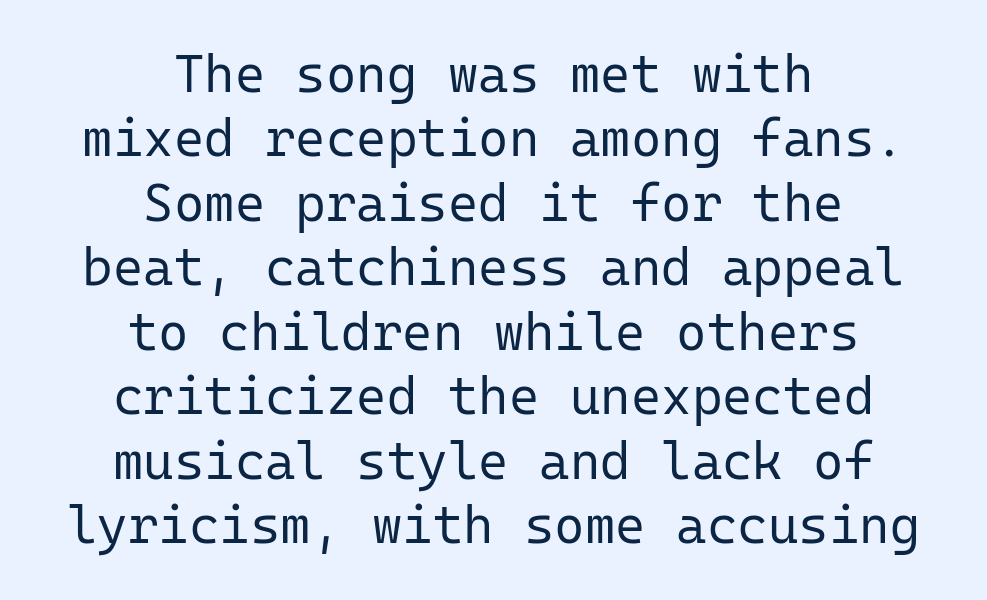
These lines are rendered in a fixed-pitch font. Any mark beneath the type? The region is blank. These lines keep a tight, regular rhythm from letter to letter. The rendering positions every line midway between the sides.
